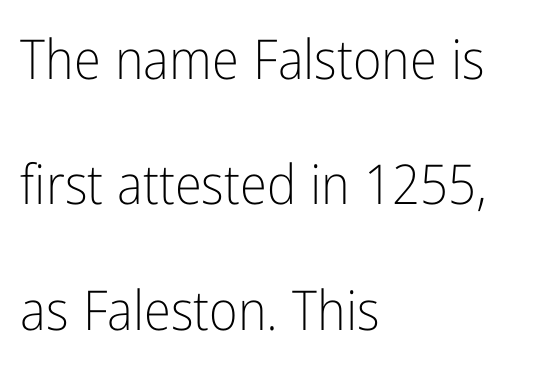
{"serif": "no", "italic": "no", "bold": "no", "weight": "light", "width": "condensed", "stroke_contrast": "low", "x_height": "medium", "monospaced": "no", "underline": "no", "align": "left", "line_spacing": "loose", "line_spacing_ratio": 2.28, "letter_spacing": "normal", "letter_spacing_em": 0.0, "glyph_px": 55}
